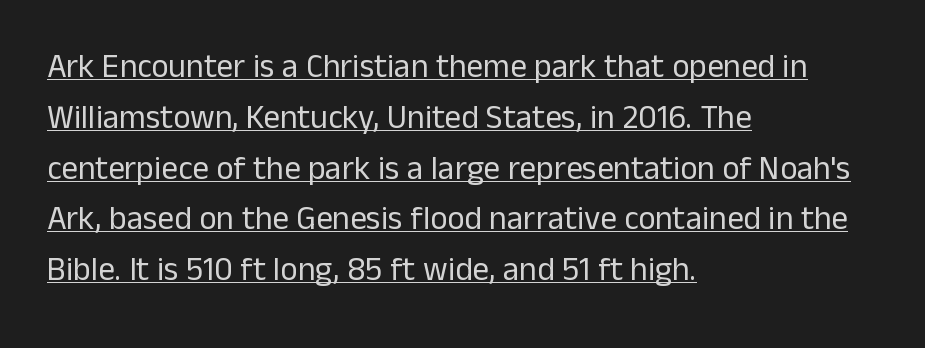
The image shows 33 px regular-weight sans-serif type, upright; set left-aligned, normal line spacing (1.54x), normal letter spacing, underlined; low stroke contrast and a medium x-height.
